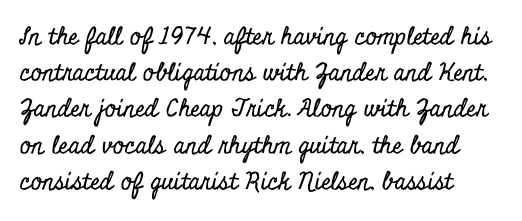
The image shows 24 px text type; set left-aligned, normal line spacing (1.51x), normal letter spacing, not underlined.
